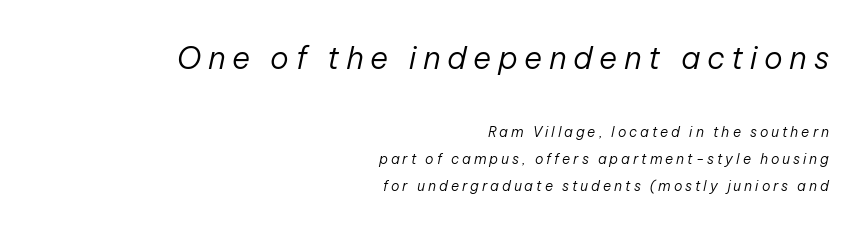
Compare the two chunks: the upper has the greater cap height. This sample uses expanded letter spacing, leaving extra air between glyphs. A great deal of white space separates one row of letters from the next. Which margin do the lines hug? The right one — the left edge is uneven. The passage shown is typed in a proportional face where columns would drift. A quiet, ordinary-to-light weight characterises the typeface.
